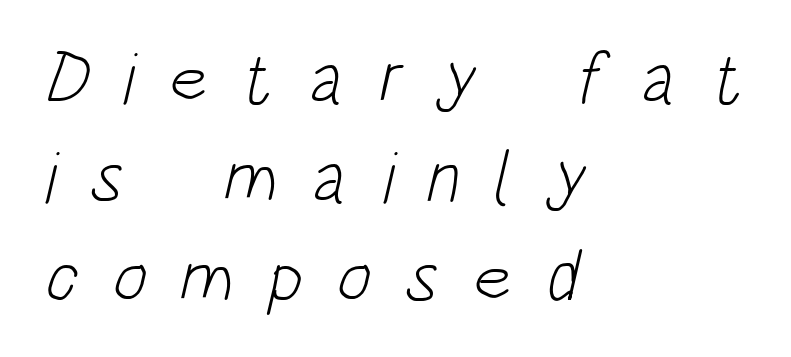
Q: Is the text bold? A: No.
Q: Is the typeface a serif or a sans-serif typeface? A: Sans-serif.
Q: Is the text underlined? A: No.
Q: How is the paragraph aligned? A: Left-aligned.
Q: Is the spacing between letters normal or unusually wide? A: Unusually wide.
Q: Is the spacing between lines tight, normal or loose? A: Normal.
Q: Width (condensed, normal, or wide)? A: Condensed.
Q: Stroke contrast? A: Low.
Q: x-height? A: Large.
Q: Monospaced? A: No.
